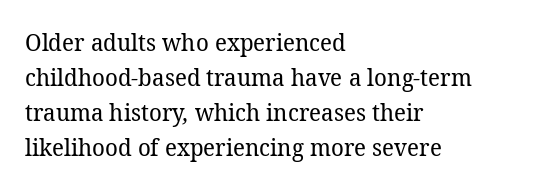
{"bold": "no", "underline": "no", "align": "left", "line_spacing": "normal", "line_spacing_ratio": 1.46, "letter_spacing": "normal", "letter_spacing_em": 0.0, "glyph_px": 24}
